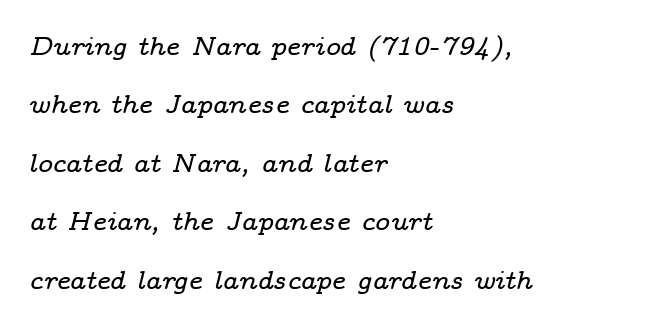
Notice how the passage keeps a crisp vertical edge on the left only. Notice the wide empty band between every row — that's loose leading. Standard letterfit; no display-style spreading of the glyphs. The glyphs are unaccompanied by any horizontal stroke below them.
